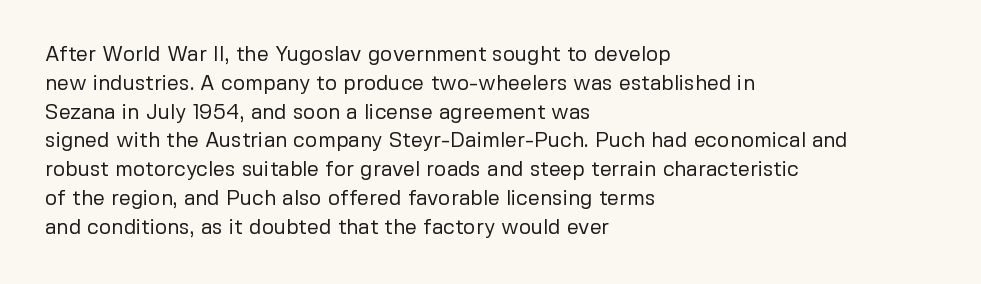
Q: Is the text bold? A: No.
Q: Is the text italic (slanted)? A: No, it is upright.
Q: Is the text underlined? A: No.
Q: How is the paragraph aligned? A: Left-aligned.
Q: Is the spacing between letters normal or unusually wide? A: Normal.
Q: Is the spacing between lines tight, normal or loose? A: Normal.
